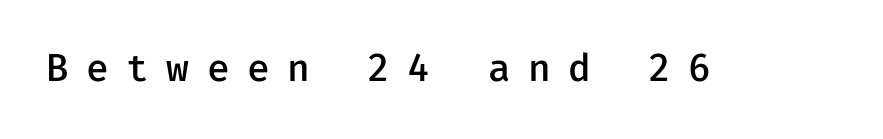
The image shows 37 px semibold sans-serif type, upright; set unusually wide letter spacing (+0.47 em), not underlined; low stroke contrast and a medium x-height.
